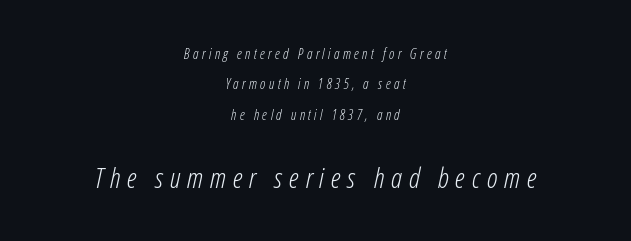
The image shows 28 px light, condensed type, italic (leaning right); set centered, loose line spacing (2.17x), unusually wide letter spacing (+0.24 em), not underlined; the second (bottom) block is 2.0x larger; low stroke contrast and a medium x-height.
